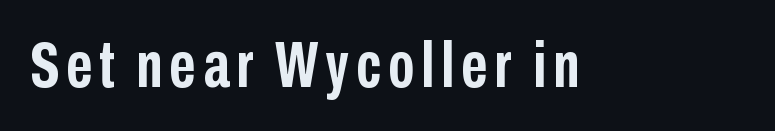
{"serif": "no", "italic": "no", "bold": "yes", "weight": "semibold", "width": "condensed", "stroke_contrast": "low", "x_height": "medium", "monospaced": "no", "underline": "no", "glyph_px": 64}
